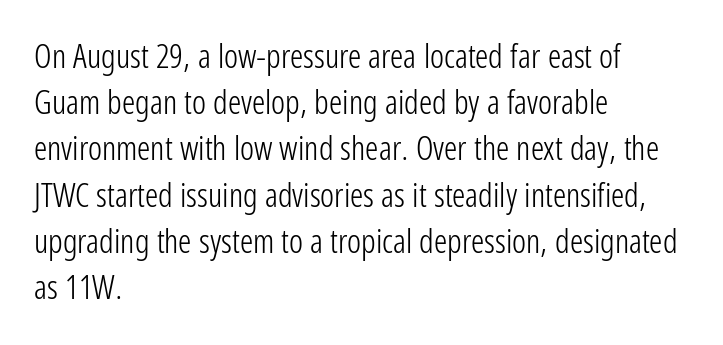
What kind of face is this? One without serifs — a sans. This reads as an unemphasized weight, regular at the heaviest. Each letter keeps its own natural width here, so spacing adapts to shape. A clean baseline with only descenders dipping below it.
